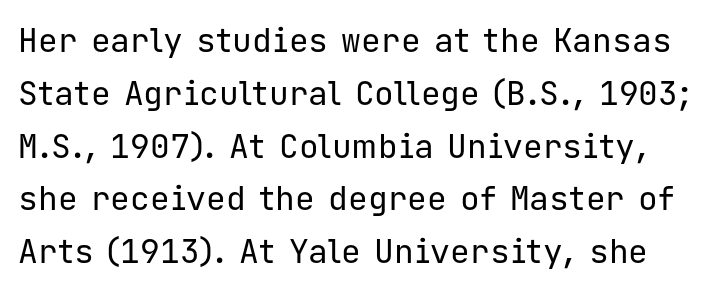
The image shows 33 px regular-weight sans-serif type, upright, monospaced; set normal line spacing (1.6x), normal letter spacing, not underlined; low stroke contrast and a medium x-height.
